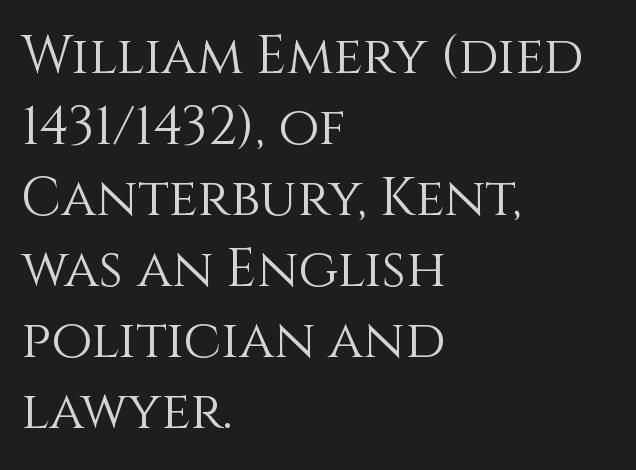
Descender tails drop into unmarked territory. Teacher's note: observe the even left margin — that is flush-left alignment. The designer left line spacing at the default. What stands out about the letter spacing? Nothing — it is the standard amount. Italic? Not at all — the glyphs are vertical. No letter is thick-stroked: the sample isn't bold.
